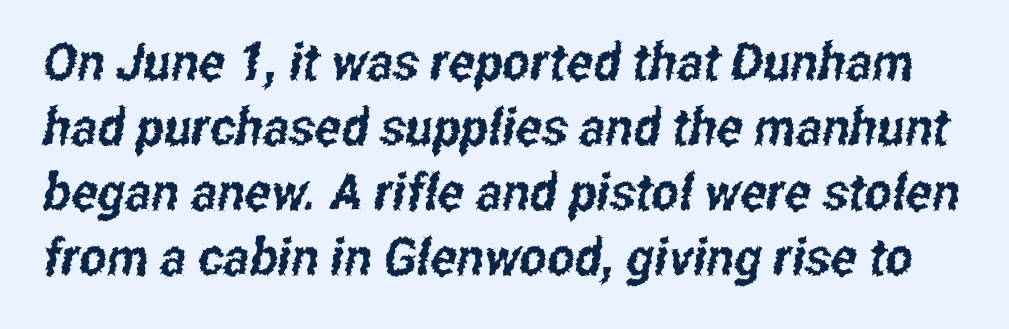
The image shows 52 px condensed sans-serif type; set normal line spacing (1.25x), normal letter spacing, not underlined; low stroke contrast and a medium x-height.
